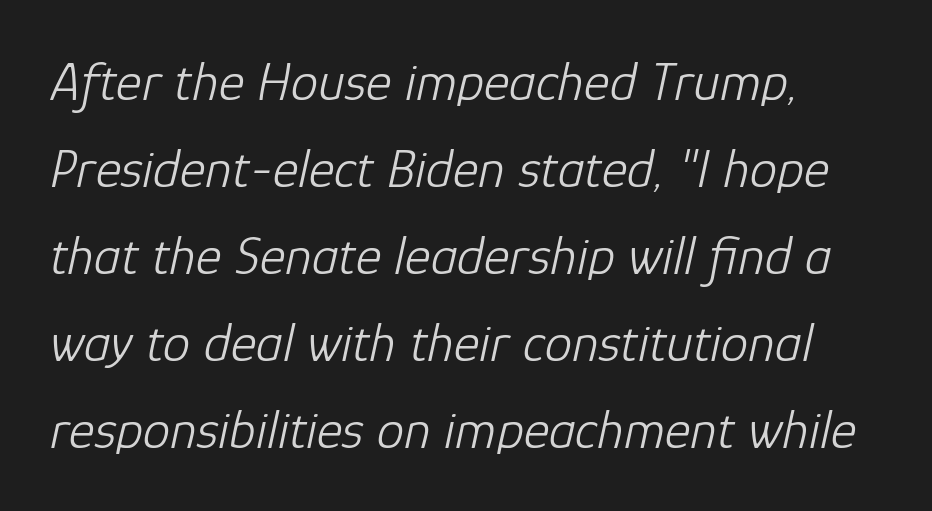
The rendering uses natural spacing where letterforms have individual widths. This sample keeps an unexceptional amount of space between lines. The whole block is typeset with a tilt. The gaps between neighbouring characters are ordinary and unremarkable.
